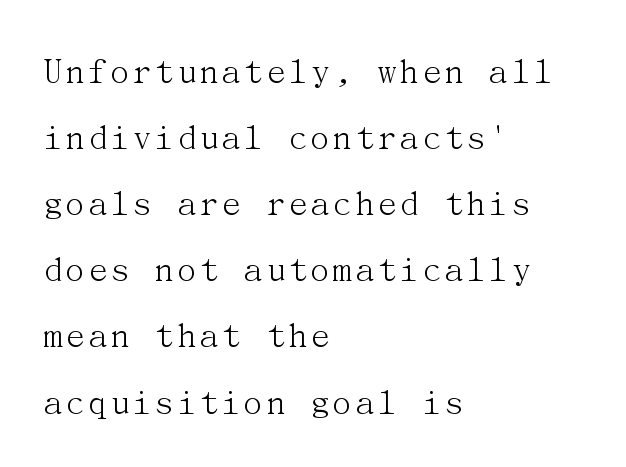
{"serif": "yes", "italic": "no", "bold": "no", "weight": "light", "width": "normal", "stroke_contrast": "medium", "x_height": "medium", "underline": "no", "align": "left", "line_spacing_ratio": 1.74, "letter_spacing": "normal", "letter_spacing_em": 0.0, "glyph_px": 38}
